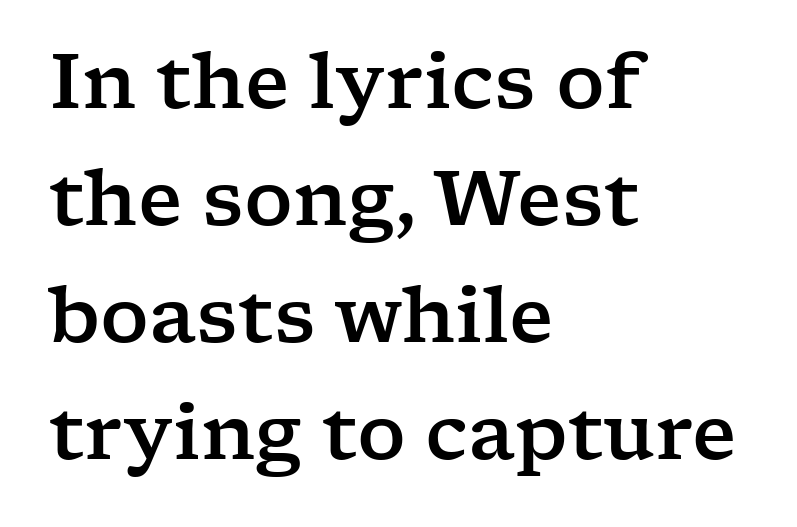
Typographically, this falls in the serif category. This block has exactly the height ordinary leading produces. Quick note: underline off. Spacing verdict: proportional, widths tailored to each character.
